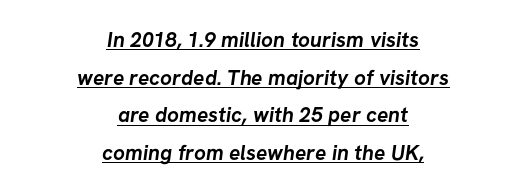
{"bold": "yes", "underline": "yes", "align": "center", "line_spacing_ratio": 1.79, "letter_spacing": "normal", "letter_spacing_em": 0.0, "glyph_px": 21}
